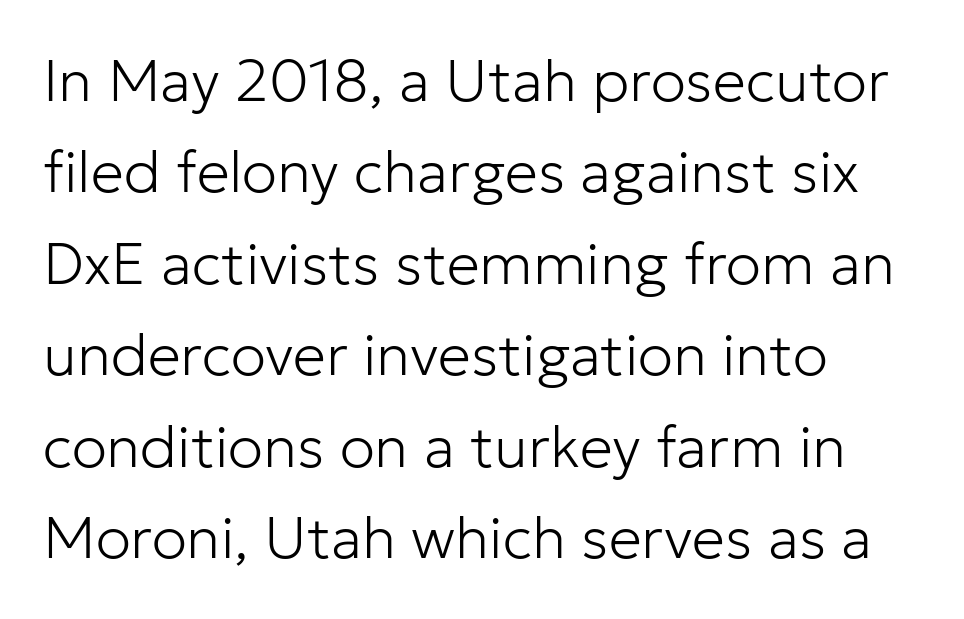
The image shows 59 px light sans-serif type, upright; set left-aligned, normal line spacing (1.55x), normal letter spacing, not underlined; low stroke contrast and a medium x-height.
